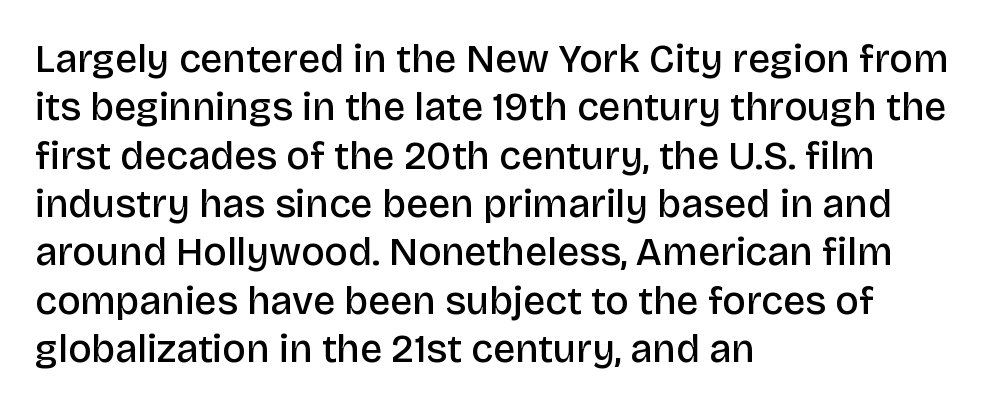
Underline: absent. This rendering uses left alignment, leaving the right contour irregular. Style check: upright. Regarding serifs, this sample does without them. Here the glyphs are tracked normally, forming tight word shapes. This is the in-between weight designers call semibold or demi.
